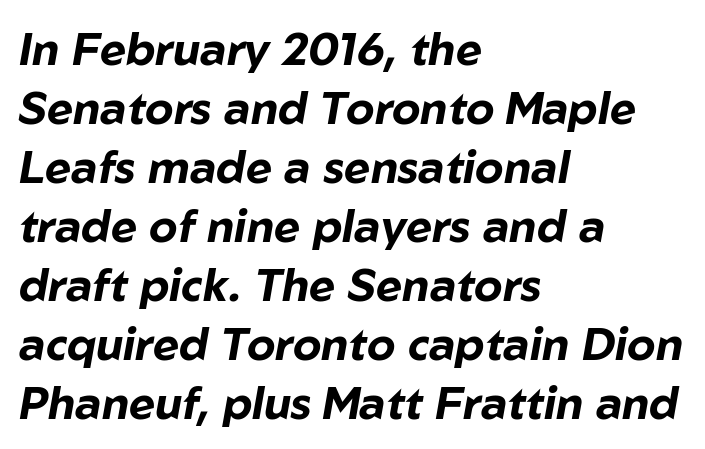
The image shows 45 px bold type, italic (leaning right); set left-aligned, normal line spacing (1.31x), normal letter spacing, not underlined; low stroke contrast and a medium x-height.
